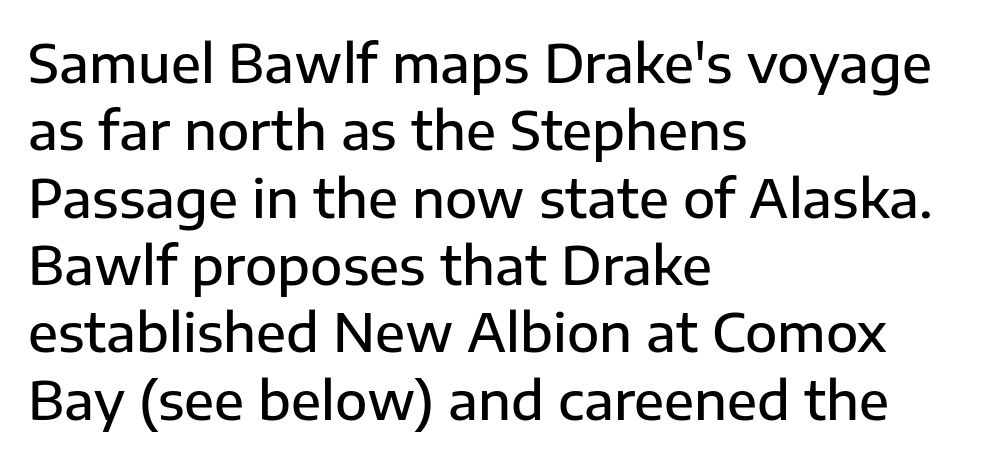
The image shows 53 px semibold sans-serif type, upright; set left-aligned, normal line spacing (1.27x), normal letter spacing, not underlined; low stroke contrast and a medium x-height.
